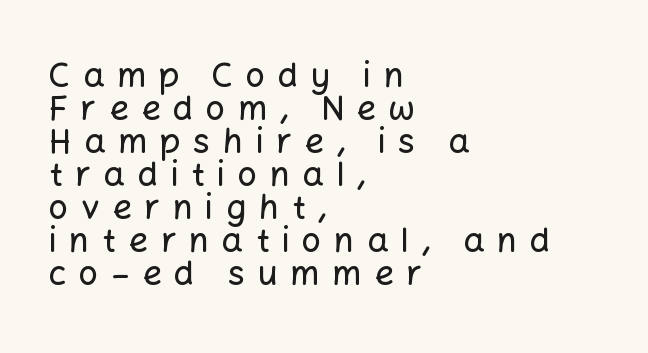
Proportional: the letters do not fall into vertical columns. What stands out about the letter spacing? Its width — letters are far apart. The compositor pushed each line to the left boundary. Grotesque or geometric, the face here clearly has no serifs.
